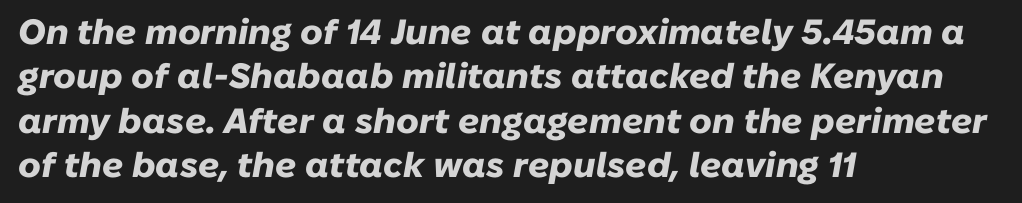
The image shows 35 px heavy type, italic (leaning right); set left-aligned, normal line spacing (1.27x), normal letter spacing, not underlined; low stroke contrast and a medium x-height.
